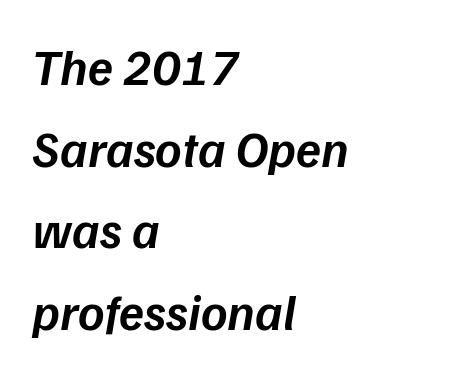
{"italic": "yes", "lean": "right", "slant_degrees": 9, "bold": "semi", "weight": "semibold", "width": "normal", "stroke_contrast": "low", "x_height": "medium", "monospaced": "no", "underline": "no", "align": "left", "line_spacing": "normal", "line_spacing_ratio": 1.6, "letter_spacing": "normal", "letter_spacing_em": 0.0, "glyph_px": 51}
